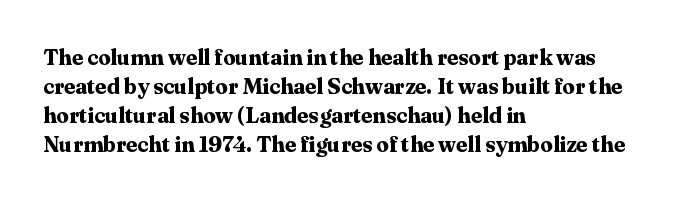
{"italic": "no", "bold": "yes", "underline": "no", "align": "left", "line_spacing": "normal", "line_spacing_ratio": 1.32, "letter_spacing": "normal", "letter_spacing_em": 0.0, "glyph_px": 22}
